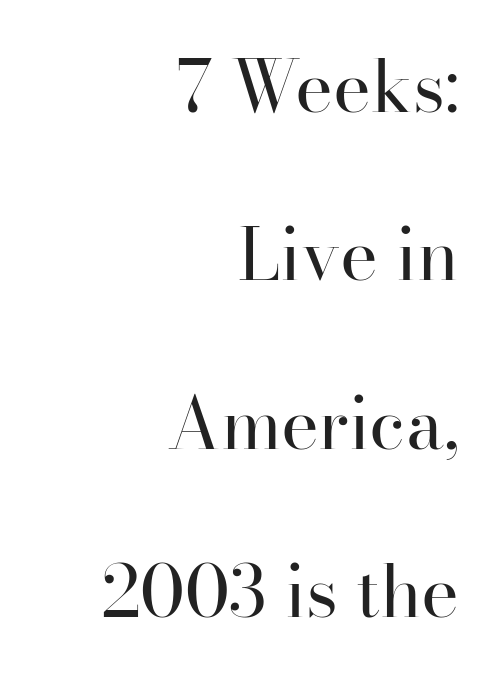
Q: Is the text bold? A: No.
Q: Is the text italic (slanted)? A: No, it is upright.
Q: Is the typeface a serif or a sans-serif typeface? A: Serif.
Q: Is the text underlined? A: No.
Q: How is the paragraph aligned? A: Right-aligned.
Q: Is the spacing between letters normal or unusually wide? A: Normal.
Q: Is the spacing between lines tight, normal or loose? A: Loose.
Q: Width (condensed, normal, or wide)? A: Normal.
Q: Stroke contrast? A: High.
Q: x-height? A: Small.
Q: Monospaced? A: No.
